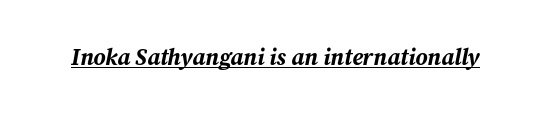
{"italic": "yes", "lean": "right", "slant_degrees": 12, "bold": "yes", "underline": "yes", "letter_spacing": "normal", "letter_spacing_em": 0.0, "glyph_px": 23}
